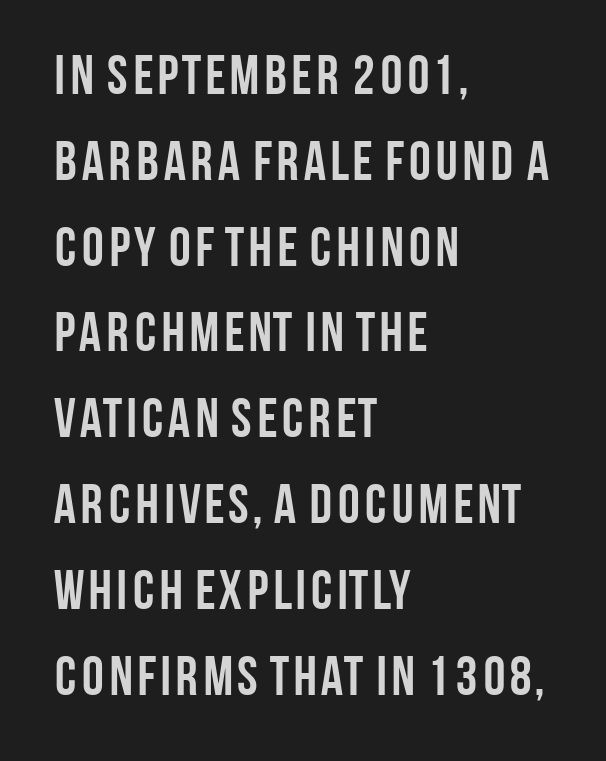
The image shows 55 px semibold, condensed sans-serif type, upright; set left-aligned, normal line spacing (1.56x), normal letter spacing, not underlined; low stroke contrast and a large x-height.
